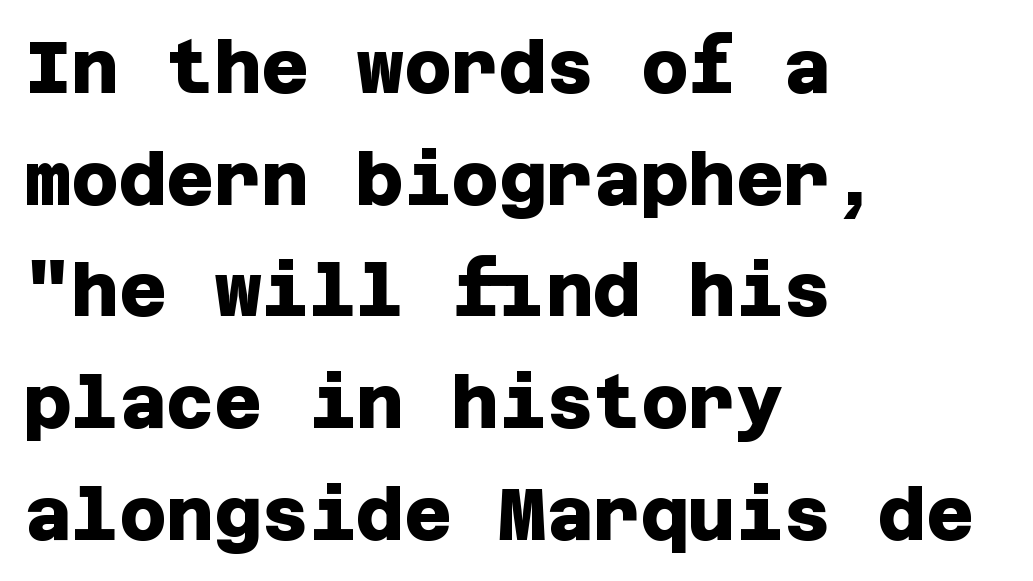
The image shows 73 px heavy sans-serif type; set left-aligned, normal line spacing (1.53x), normal letter spacing, not underlined; low stroke contrast and a large x-height.
